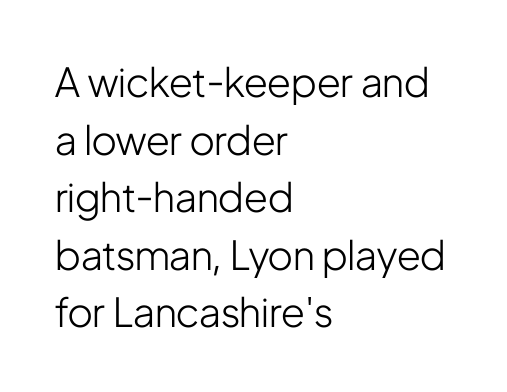
Q: Is the text bold? A: No.
Q: Is the text italic (slanted)? A: No, it is upright.
Q: Is the typeface a serif or a sans-serif typeface? A: Sans-serif.
Q: Is the text underlined? A: No.
Q: How is the paragraph aligned? A: Left-aligned.
Q: Is the spacing between letters normal or unusually wide? A: Normal.
Q: Is the spacing between lines tight, normal or loose? A: Normal.
Q: Width (condensed, normal, or wide)? A: Condensed.
Q: Stroke contrast? A: Low.
Q: x-height? A: Medium.
Q: Monospaced? A: No.
